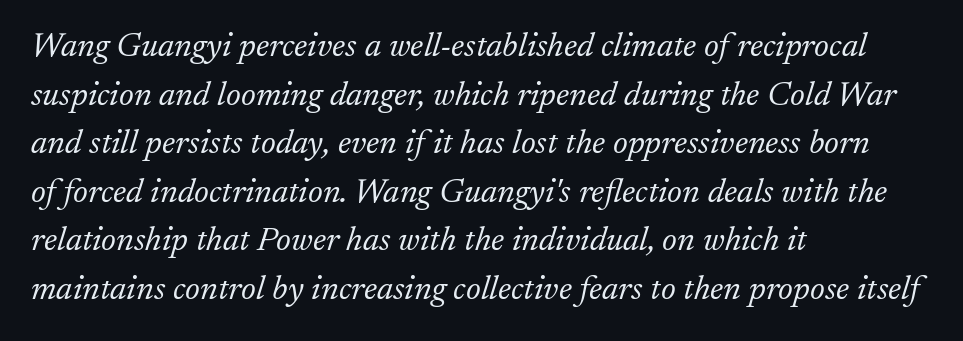
Q: Is the text bold? A: No.
Q: Is the text italic (slanted)? A: Yes, it leans right by about 17 degrees.
Q: Is the typeface a serif or a sans-serif typeface? A: Serif.
Q: Is the text underlined? A: No.
Q: How is the paragraph aligned? A: Left-aligned.
Q: Is the spacing between letters normal or unusually wide? A: Normal.
Q: Is the spacing between lines tight, normal or loose? A: Normal.
Q: Width (condensed, normal, or wide)? A: Normal.
Q: Stroke contrast? A: Low.
Q: x-height? A: Small.
Q: Monospaced? A: No.
